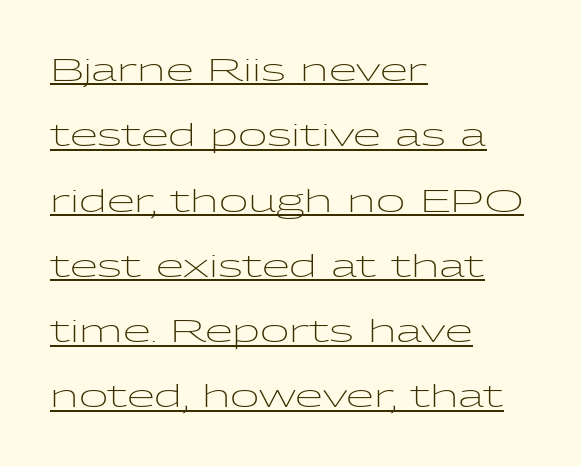
{"serif": "no", "italic": "no", "bold": "no", "weight": "light", "width": "wide", "stroke_contrast": "low", "x_height": "medium", "monospaced": "no", "underline": "yes", "align": "left", "line_spacing": "loose", "line_spacing_ratio": 2.04, "letter_spacing": "normal", "letter_spacing_em": 0.0, "glyph_px": 32}
